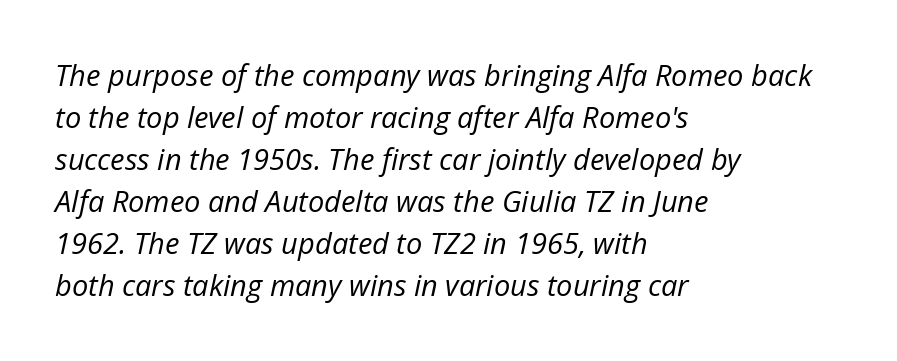
The image shows 29 px regular-weight type, italic (leaning right); set left-aligned, normal line spacing (1.45x), normal letter spacing, not underlined; low stroke contrast and a medium x-height.
